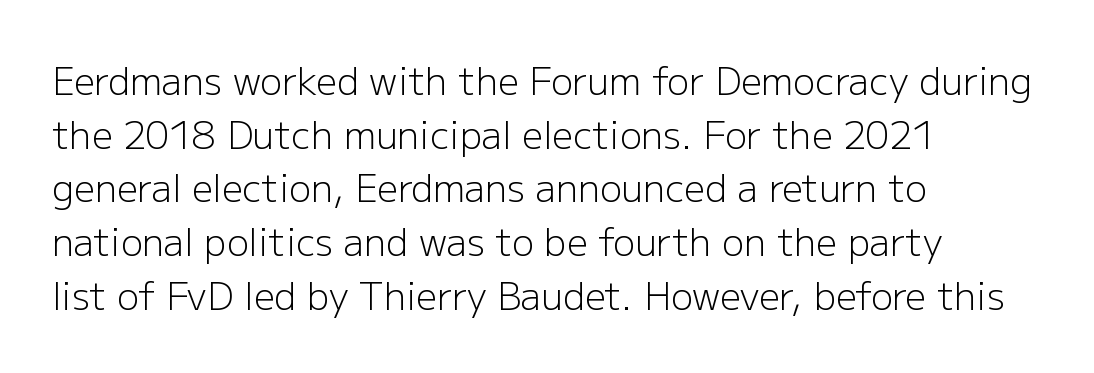
Q: Is the text bold? A: No.
Q: Is the text italic (slanted)? A: No, it is upright.
Q: Is the typeface a serif or a sans-serif typeface? A: Sans-serif.
Q: Is the text underlined? A: No.
Q: How is the paragraph aligned? A: Left-aligned.
Q: Is the spacing between letters normal or unusually wide? A: Normal.
Q: Is the spacing between lines tight, normal or loose? A: Normal.
Q: Width (condensed, normal, or wide)? A: Normal.
Q: Stroke contrast? A: Low.
Q: x-height? A: Medium.
Q: Monospaced? A: No.
